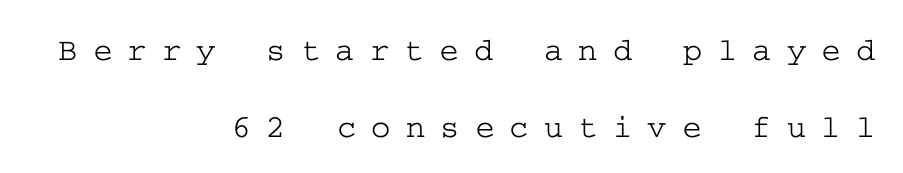
{"serif": "yes", "italic": "no", "width": "wide", "stroke_contrast": "low", "x_height": "medium", "underline": "no", "align": "right", "line_spacing": "loose", "line_spacing_ratio": 2.33, "letter_spacing": "wide", "letter_spacing_em": 0.46, "glyph_px": 33}
